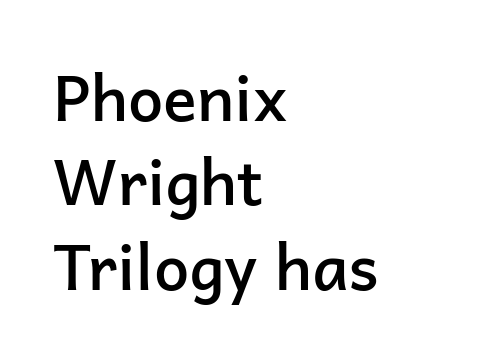
{"serif": "no", "italic": "no", "bold": "semi", "weight": "semibold", "width": "normal", "stroke_contrast": "low", "x_height": "medium", "monospaced": "no", "underline": "no", "align": "left", "line_spacing": "normal", "line_spacing_ratio": 1.34, "letter_spacing": "normal", "letter_spacing_em": 0.0, "glyph_px": 63}
